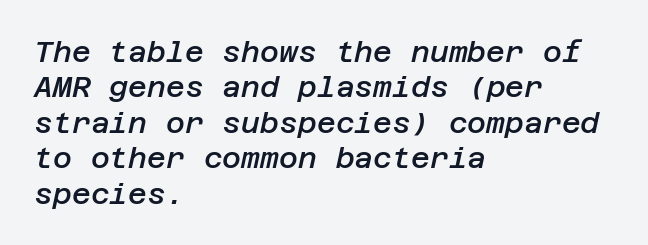
Q: Is the text bold? A: Semi-bold.
Q: Is the text italic (slanted)? A: Yes, it leans right by about 12 degrees.
Q: Is the text underlined? A: No.
Q: How is the paragraph aligned? A: Left-aligned.
Q: Is the spacing between letters normal or unusually wide? A: Normal.
Q: Width (condensed, normal, or wide)? A: Normal.
Q: Stroke contrast? A: Low.
Q: x-height? A: Large.
